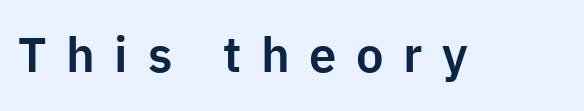
The image shows 49 px sans-serif type, upright; set unusually wide letter spacing (+0.4 em), not underlined; low stroke contrast and a medium x-height.
